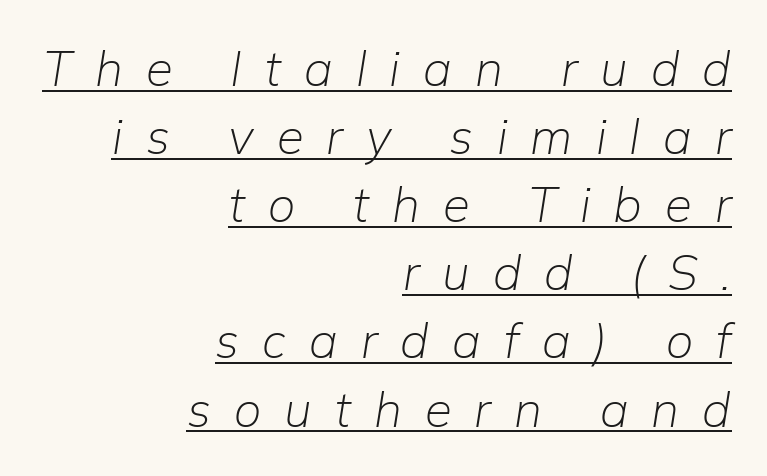
The image shows 49 px light type, italic (leaning right); set right-aligned, normal line spacing (1.39x), unusually wide letter spacing (+0.47 em), underlined; low stroke contrast and a medium x-height.
